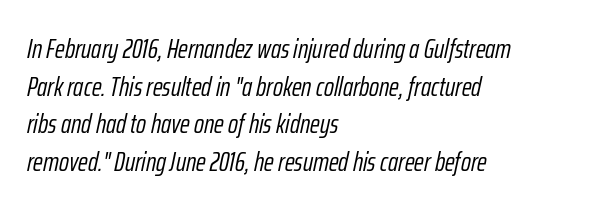
{"italic": "yes", "lean": "right", "slant_degrees": 12, "bold": "no", "underline": "no", "align": "left", "line_spacing": "normal", "line_spacing_ratio": 1.39, "letter_spacing": "normal", "letter_spacing_em": 0.0, "glyph_px": 27}
